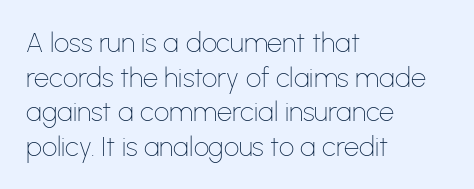
{"italic": "no", "bold": "no", "underline": "no", "align": "left", "line_spacing": "normal", "line_spacing_ratio": 1.28, "letter_spacing": "normal", "letter_spacing_em": 0.0, "glyph_px": 27}
